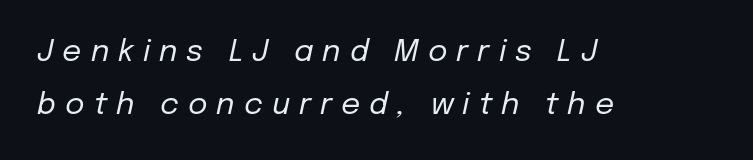
The image shows 30 px regular-weight type, italic (leaning right); set left-aligned, line spacing 1.77x, unusually wide letter spacing (+0.3 em), not underlined; low stroke contrast and a medium x-height.
